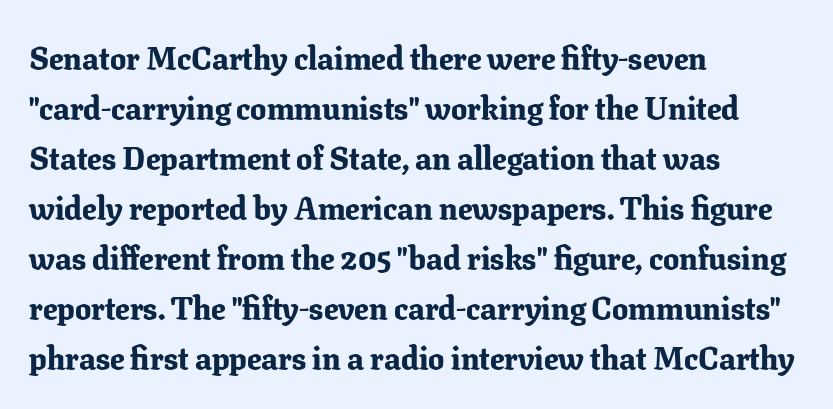
{"serif": "yes", "italic": "no", "bold": "yes", "weight": "bold", "width": "normal", "stroke_contrast": "low", "x_height": "medium", "monospaced": "no", "underline": "no", "align": "left", "line_spacing": "normal", "line_spacing_ratio": 1.56, "letter_spacing": "normal", "letter_spacing_em": 0.0, "glyph_px": 32}
